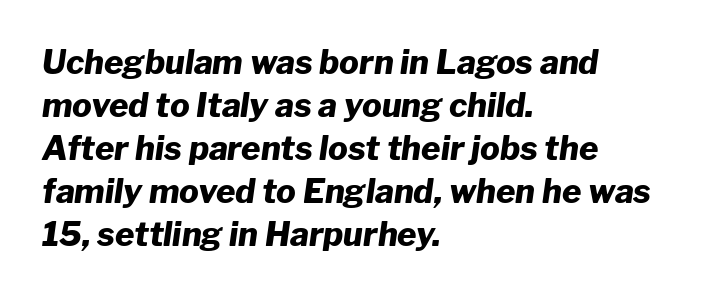
Q: Is the text bold? A: Yes.
Q: Is the text italic (slanted)? A: Yes, it leans right by about 8 degrees.
Q: Is the text underlined? A: No.
Q: How is the paragraph aligned? A: Left-aligned.
Q: Is the spacing between letters normal or unusually wide? A: Normal.
Q: Is the spacing between lines tight, normal or loose? A: Normal.
Q: Width (condensed, normal, or wide)? A: Normal.
Q: Stroke contrast? A: Low.
Q: x-height? A: Medium.
Q: Monospaced? A: No.
